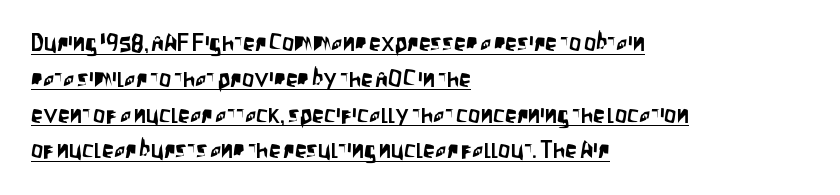
Does the copy run flush right? No — it runs flush left. Default kerning and tracking; the words read as compact shapes. The typography opts for an upright posture over an oblique one. The rows are spaced the way most documents space them.
